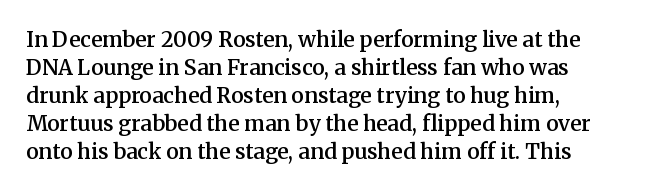
Q: Is the text bold? A: Semi-bold.
Q: Is the text italic (slanted)? A: No, it is upright.
Q: Is the text underlined? A: No.
Q: How is the paragraph aligned? A: Left-aligned.
Q: Is the spacing between letters normal or unusually wide? A: Normal.
Q: Is the spacing between lines tight, normal or loose? A: Normal.
